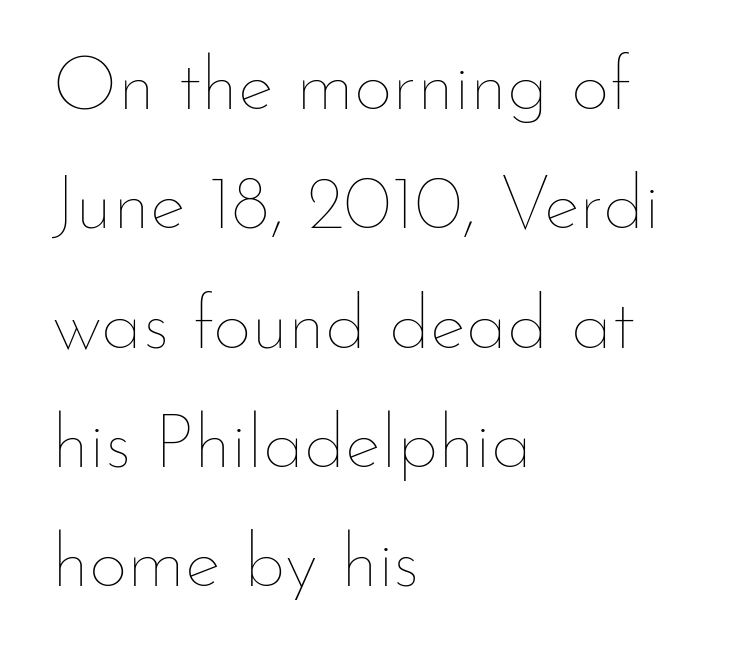
Q: Is the text bold? A: No.
Q: Is the text italic (slanted)? A: No, it is upright.
Q: Is the text underlined? A: No.
Q: How is the paragraph aligned? A: Left-aligned.
Q: Is the spacing between letters normal or unusually wide? A: Normal.
Q: Is the spacing between lines tight, normal or loose? A: Normal.
Q: Width (condensed, normal, or wide)? A: Normal.
Q: Stroke contrast? A: Low.
Q: x-height? A: Small.
Q: Monospaced? A: No.
